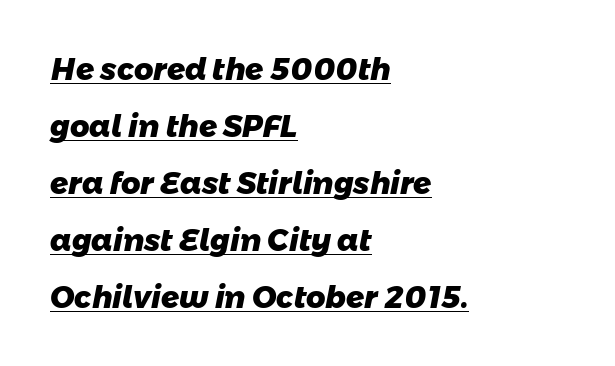
The image shows 30 px heavy sans-serif type; set left-aligned, loose line spacing (1.9x), normal letter spacing, underlined; low stroke contrast and a medium x-height.
